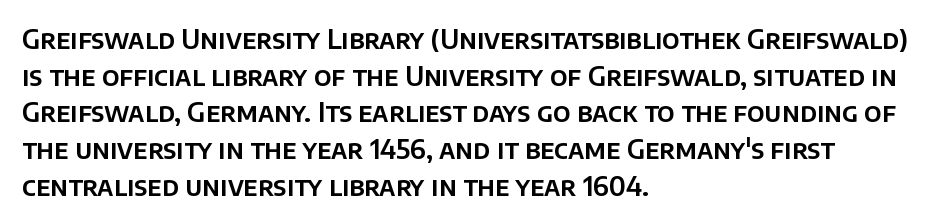
Here the glyphs are tracked normally, forming tight word shapes. Upright lettering throughout. Underline: absent. The lines are quadded left.
